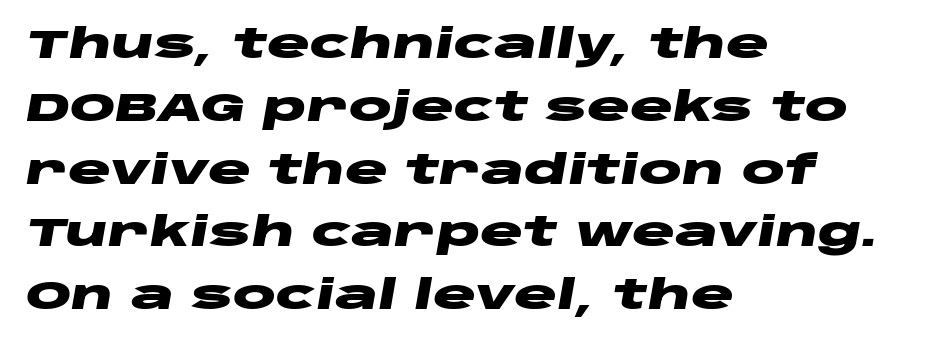
Underline: absent. Set as a true bold cut, around the 700 mark. A typesetter would call this proportional, since set widths differ per character. A typesetter would mark this as italic. Leading: standard. Nothing unusual about the tracking: characters are spaced as the font intends.
